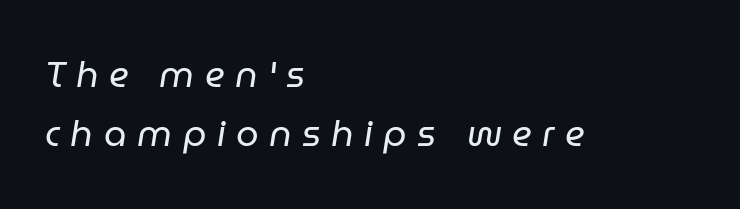
Q: Is the text bold? A: No.
Q: Is the text italic (slanted)? A: Yes, it leans right by about 9 degrees.
Q: Is the text underlined? A: No.
Q: How is the paragraph aligned? A: Left-aligned.
Q: Is the spacing between letters normal or unusually wide? A: Unusually wide.
Q: Is the spacing between lines tight, normal or loose? A: Normal.
Q: Width (condensed, normal, or wide)? A: Normal.
Q: Stroke contrast? A: Low.
Q: x-height? A: Medium.
Q: Monospaced? A: No.
